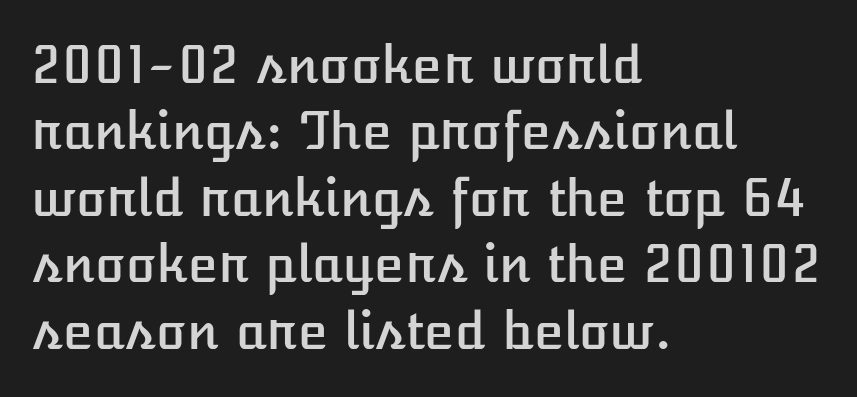
Q: Is the text italic (slanted)? A: No, it is upright.
Q: Is the text underlined? A: No.
Q: How is the paragraph aligned? A: Left-aligned.
Q: Is the spacing between letters normal or unusually wide? A: Normal.
Q: Is the spacing between lines tight, normal or loose? A: Normal.
Q: Width (condensed, normal, or wide)? A: Normal.
Q: Stroke contrast? A: Low.
Q: x-height? A: Medium.
Q: Monospaced? A: No.
